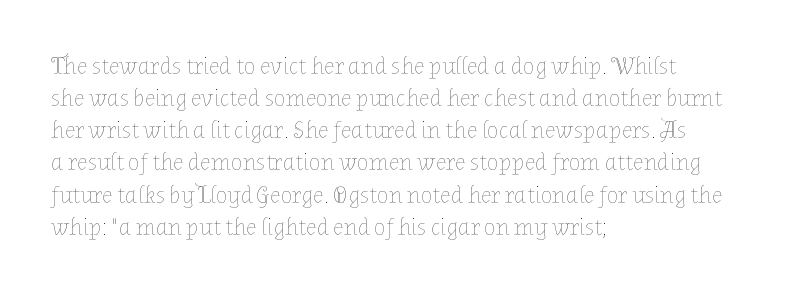
{"italic": "no", "bold": "no", "underline": "no", "align": "left", "line_spacing": "normal", "line_spacing_ratio": 1.34, "letter_spacing": "normal", "letter_spacing_em": 0.0, "glyph_px": 24}
